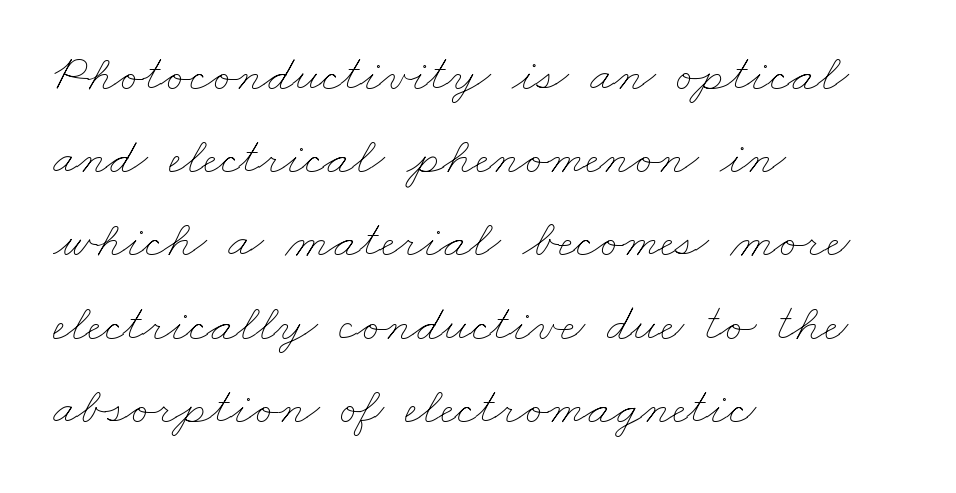
{"bold": "no", "weight": "thin", "width": "wide", "stroke_contrast": "low", "x_height": "small", "monospaced": "no", "underline": "no", "align": "left", "line_spacing": "normal", "line_spacing_ratio": 1.57, "letter_spacing": "normal", "letter_spacing_em": 0.0, "glyph_px": 53}
